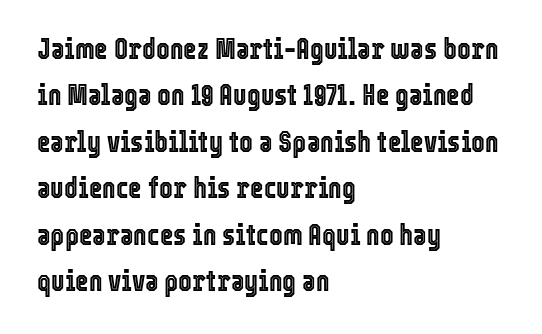
Reading down the column, the eye jumps a familiar distance to each next line. Characters follow at the spacing the type designer built in. Style check: upright. The rendering anchors every line to the left-hand side.
